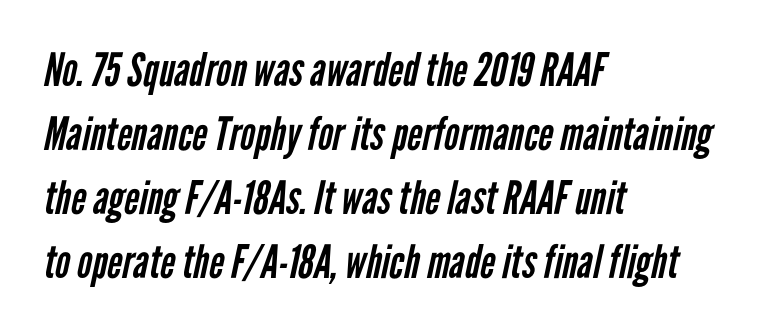
Type style note: lacks serifs. Honestly, there is no underline to notice here at all. Normally led — the rows are evenly, conventionally spaced. The weight tops out at a normal text grade.
